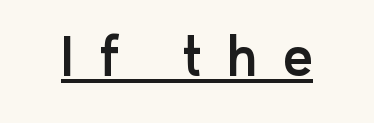
Q: Is the text italic (slanted)? A: No, it is upright.
Q: Is the typeface a serif or a sans-serif typeface? A: Sans-serif.
Q: Is the text underlined? A: Yes.
Q: Is the spacing between letters normal or unusually wide? A: Unusually wide.
Q: Width (condensed, normal, or wide)? A: Normal.
Q: Stroke contrast? A: Low.
Q: x-height? A: Medium.
Q: Monospaced? A: No.
